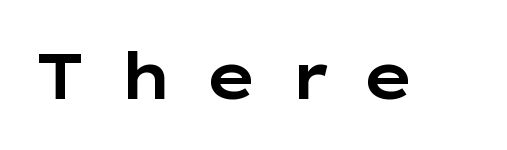
Varying glyph widths throughout — classic text-font behaviour. The designer went with a sans here, leaving each stem footless. Has an underline been added? It has not. In terms of letterspacing, this is a distinctly airy, spread setting. Nope, not italic — everything's standing straight.
